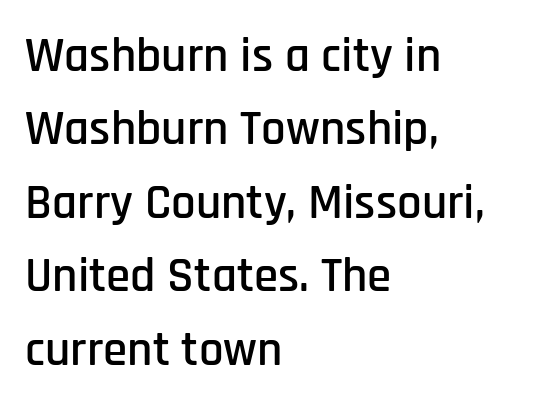
Each letter keeps its own natural width here, so spacing adapts to shape. Check the space under the baseline: it is left empty. The passage is arranged the way most books set body copy — flush left. In terms of leading, this rendering sits right in the middle. Nothing unusual about the tracking: characters are spaced as the font intends.
